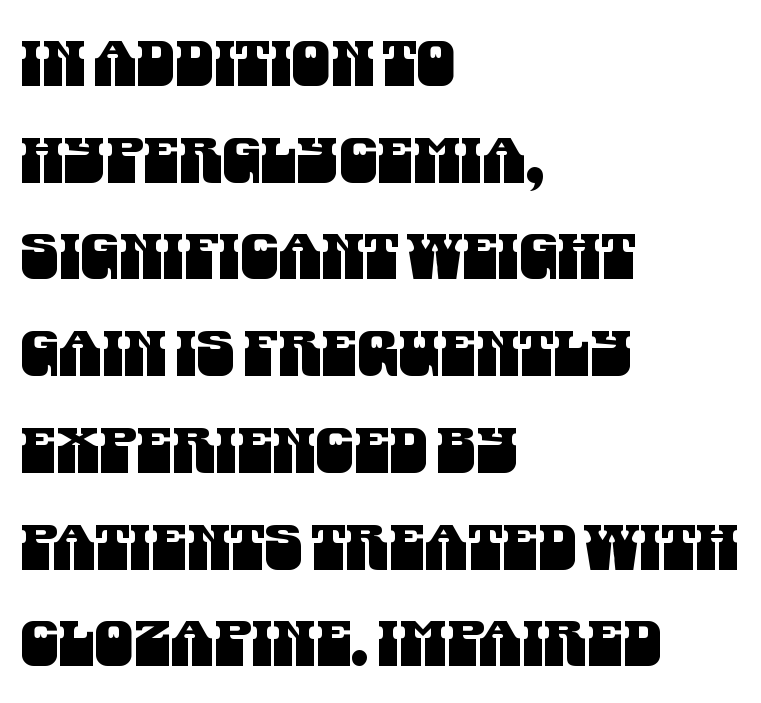
Q: Is the typeface a serif or a sans-serif typeface? A: Sans-serif.
Q: Is the text underlined? A: No.
Q: How is the paragraph aligned? A: Left-aligned.
Q: Is the spacing between letters normal or unusually wide? A: Normal.
Q: Is the spacing between lines tight, normal or loose? A: Normal.
Q: Width (condensed, normal, or wide)? A: Condensed.
Q: Stroke contrast? A: Medium.
Q: x-height? A: Large.
Q: Monospaced? A: No.
